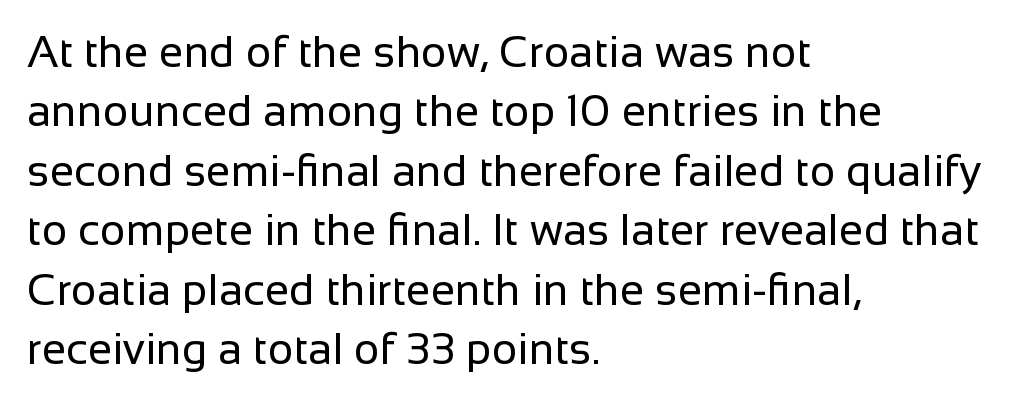
Q: Is the text bold? A: No.
Q: Is the text italic (slanted)? A: No, it is upright.
Q: Is the typeface a serif or a sans-serif typeface? A: Sans-serif.
Q: Is the text underlined? A: No.
Q: How is the paragraph aligned? A: Left-aligned.
Q: Is the spacing between letters normal or unusually wide? A: Normal.
Q: Is the spacing between lines tight, normal or loose? A: Normal.
Q: Width (condensed, normal, or wide)? A: Normal.
Q: Stroke contrast? A: Low.
Q: x-height? A: Medium.
Q: Monospaced? A: No.
